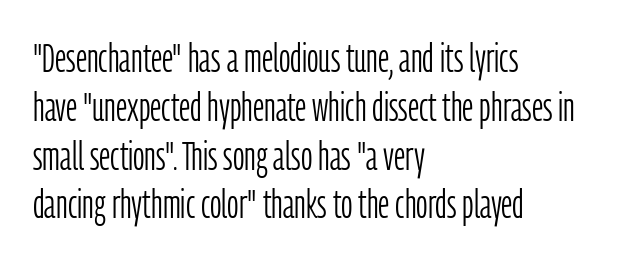
Proportional: the letters do not fall into vertical columns. The rag falls on the right side of this text block. This is the regular roman posture of the typeface. This is sans-serif lettering, the kind often seen on screens and signage. Quick note: underline off. On a weight scale, this lands at 450 or below.
